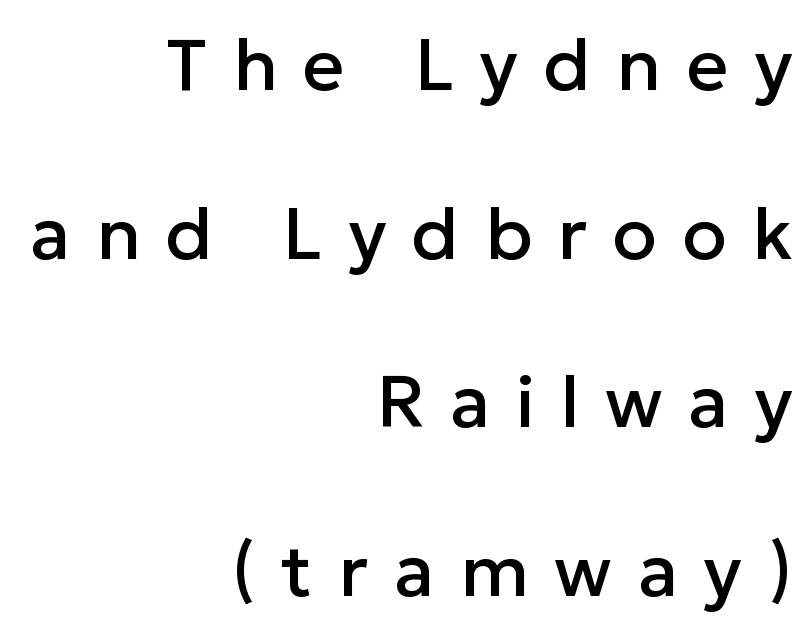
The image shows 73 px sans-serif type, upright; set right-aligned, loose line spacing (2.31x), unusually wide letter spacing (+0.35 em), not underlined; low stroke contrast and a medium x-height.
